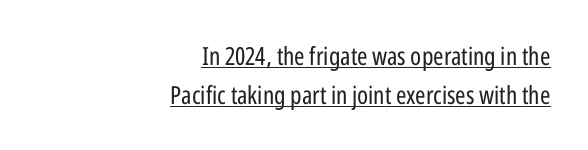
{"italic": "no", "bold": "no", "underline": "yes", "align": "right", "line_spacing": "normal", "line_spacing_ratio": 1.56, "letter_spacing": "normal", "letter_spacing_em": 0.0, "glyph_px": 25}
